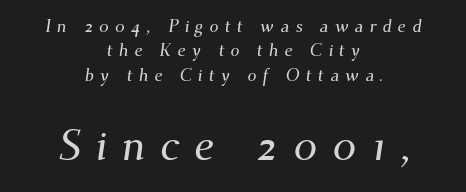
The passage shown has open, widely tracked lettering throughout. Small tapered or slab feet sit at the stroke ends, so this counts as serif. Whoever set this chose a conventional vertical rhythm. One-word summary of the alignment: center. The letters advance in unequal steps, a hallmark of proportional type.
